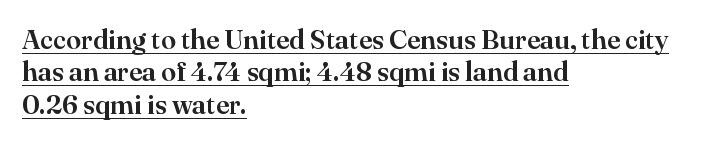
The rendering uses the underline text-decoration. Does extra space separate the letters? No, they use regular spacing. It's the straight-up-and-down kind of type. Alignment: flush left.
